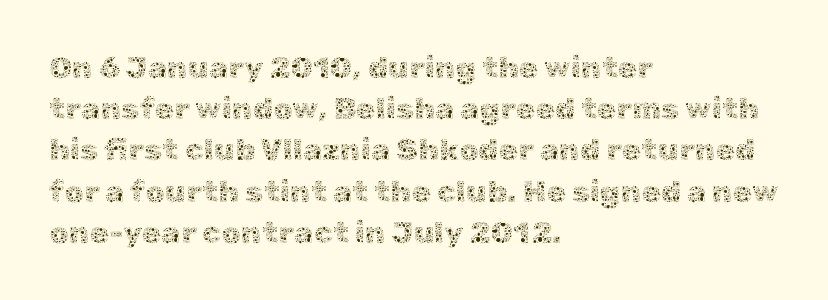
Q: Is the text bold? A: No.
Q: Is the text italic (slanted)? A: No, it is upright.
Q: Is the text underlined? A: No.
Q: How is the paragraph aligned? A: Left-aligned.
Q: Is the spacing between letters normal or unusually wide? A: Normal.
Q: Is the spacing between lines tight, normal or loose? A: Normal.
Q: Width (condensed, normal, or wide)? A: Normal.
Q: x-height? A: Medium.
Q: Monospaced? A: No.
